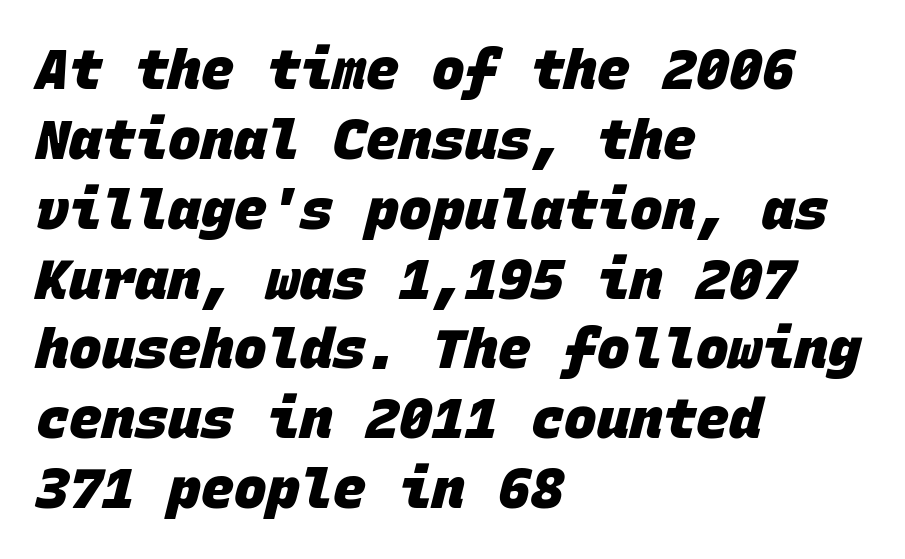
{"serif": "no", "bold": "yes", "weight": "heavy", "width": "normal", "stroke_contrast": "low", "x_height": "large", "monospaced": "yes", "underline": "no", "align": "left", "line_spacing": "normal", "line_spacing_ratio": 1.27, "letter_spacing": "normal", "letter_spacing_em": 0.0, "glyph_px": 55}
